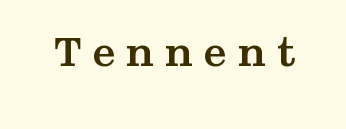
Q: Is the text bold? A: Yes.
Q: Is the text italic (slanted)? A: No, it is upright.
Q: Is the typeface a serif or a sans-serif typeface? A: Serif.
Q: Is the text underlined? A: No.
Q: Is the spacing between letters normal or unusually wide? A: Unusually wide.
Q: Width (condensed, normal, or wide)? A: Wide.
Q: Stroke contrast? A: Medium.
Q: x-height? A: Medium.
Q: Monospaced? A: No.
